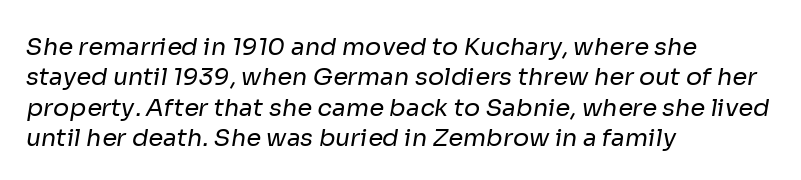
The paragraph shown leans on its left margin. This rendering features lettering with no underline. How are the letters spaced? Ordinarily, with no added tracking. A normal amount of white space separates one row of letters from the next.
